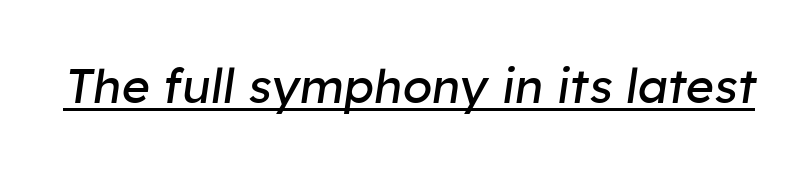
The image shows 48 px regular-weight type, italic (leaning right); set normal letter spacing, underlined; low stroke contrast and a medium x-height.
